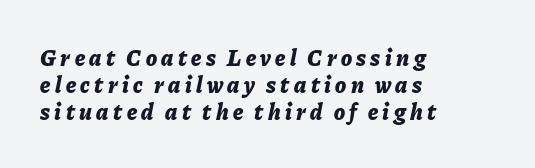
{"italic": "yes", "lean": "right", "slant_degrees": 11, "bold": "yes", "underline": "no", "align": "left", "line_spacing_ratio": 1.17, "glyph_px": 23}
